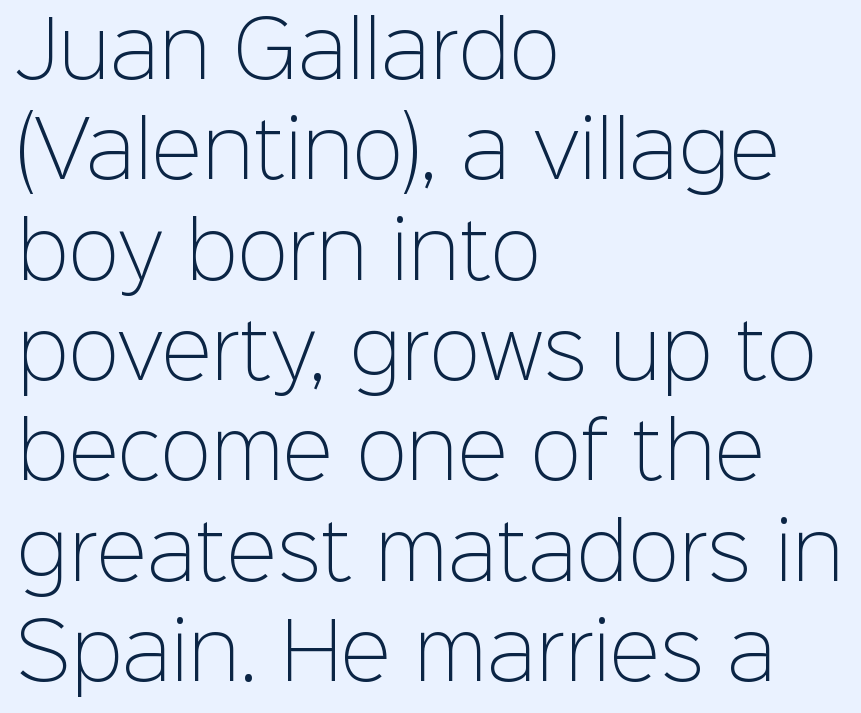
This sample uses a sans-serif face. Reading down the column, the eye jumps a familiar distance to each next line. Characters follow at the spacing the type designer built in. Weight: in the light-to-regular range. Descenders are the only things crossing below the line.
